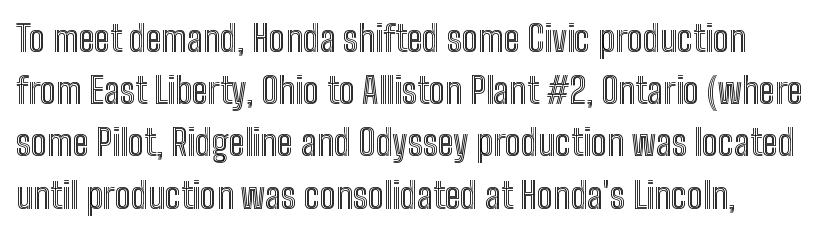
Q: Is the text italic (slanted)? A: No, it is upright.
Q: Is the text underlined? A: No.
Q: Is the spacing between letters normal or unusually wide? A: Normal.
Q: Is the spacing between lines tight, normal or loose? A: Normal.
Q: Width (condensed, normal, or wide)? A: Condensed.
Q: x-height? A: Medium.
Q: Monospaced? A: No.
